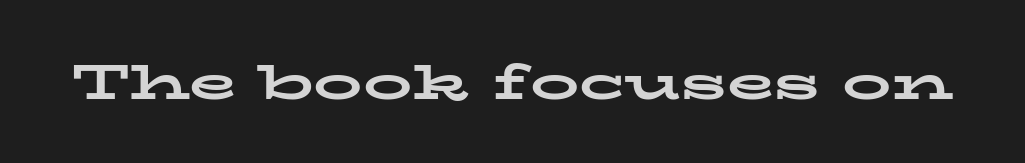
The image shows 49 px bold, wide serif type, upright; set normal letter spacing, not underlined; low stroke contrast and a medium x-height.
